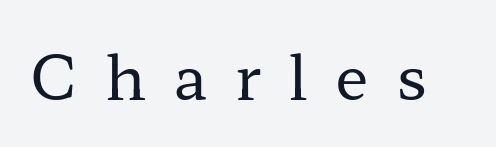
Stems here are at most as thick as an everyday book face. The letters carry serifs — small finishing strokes at the ends of their stems. Descenders hang freely into open space. A typesetter would mark this as roman, not italic.
